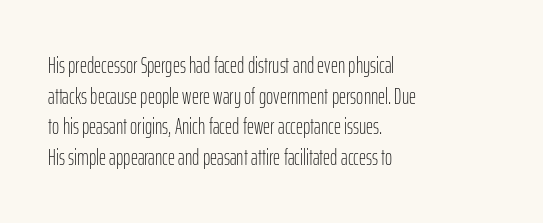
The image shows 22 px text type, upright; set left-aligned, normal line spacing (1.39x), normal letter spacing, not underlined.
